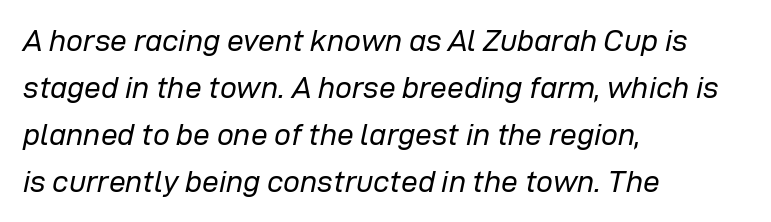
Q: Is the text bold? A: No.
Q: Is the text italic (slanted)? A: Yes, it leans right by about 12 degrees.
Q: Is the text underlined? A: No.
Q: How is the paragraph aligned? A: Left-aligned.
Q: Is the spacing between letters normal or unusually wide? A: Normal.
Q: Is the spacing between lines tight, normal or loose? A: Normal.
Q: Width (condensed, normal, or wide)? A: Normal.
Q: Stroke contrast? A: Low.
Q: x-height? A: Medium.
Q: Monospaced? A: No.
